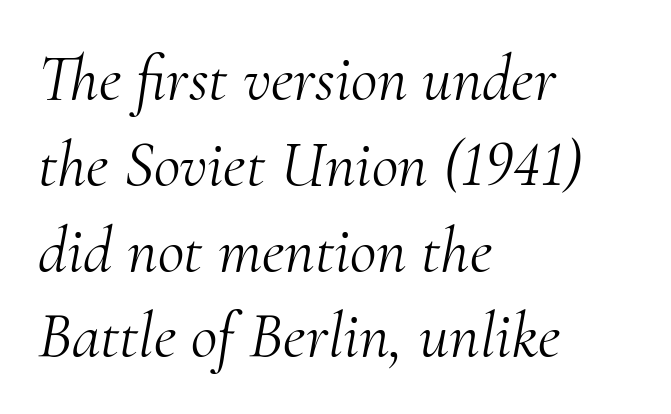
{"serif": "yes", "italic": "yes", "lean": "right", "slant_degrees": 10, "bold": "no", "weight": "light", "width": "normal", "stroke_contrast": "medium", "x_height": "small", "monospaced": "no", "underline": "no", "align": "left", "line_spacing": "normal", "line_spacing_ratio": 1.32, "letter_spacing": "normal", "letter_spacing_em": 0.0, "glyph_px": 65}
